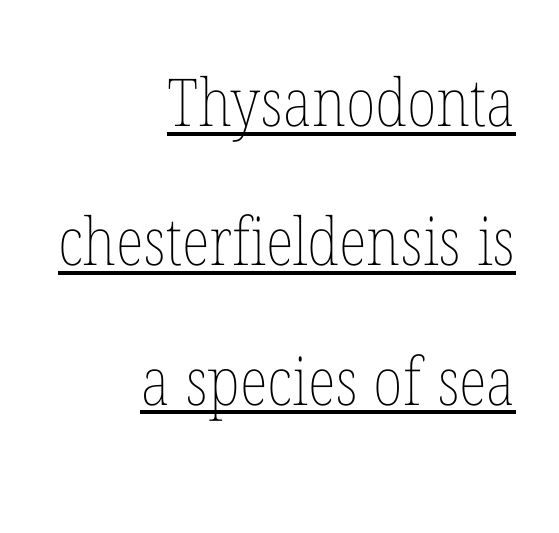
The typesetter chose a ragged-left arrangement here. This rendering features underlined lettering. The vertical gap from one line to the next is large. The face used here is rendered with its standard letterfit. Is this a fixed-width face? No — the glyphs have proportional, varying widths.
